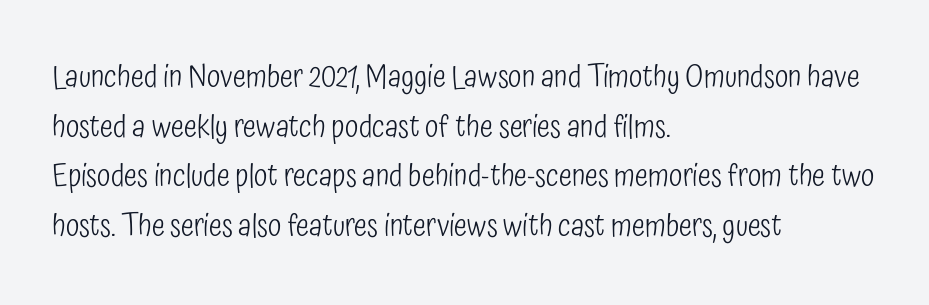
Weight: regular or lighter. Teacher's note: observe the even left margin — that is flush-left alignment. The specimen reads as upright at a glance. Proportional: the letters do not fall into vertical columns.
